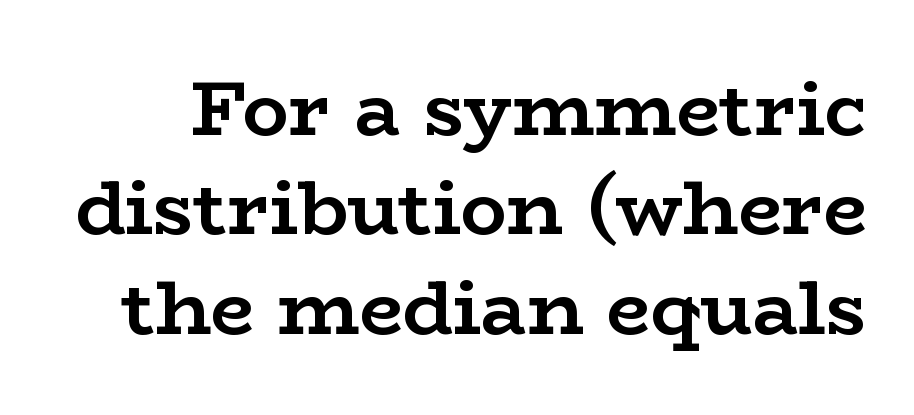
The image shows 77 px semibold, wide serif type, upright; set normal line spacing (1.29x), normal letter spacing, not underlined; low stroke contrast and a medium x-height.
